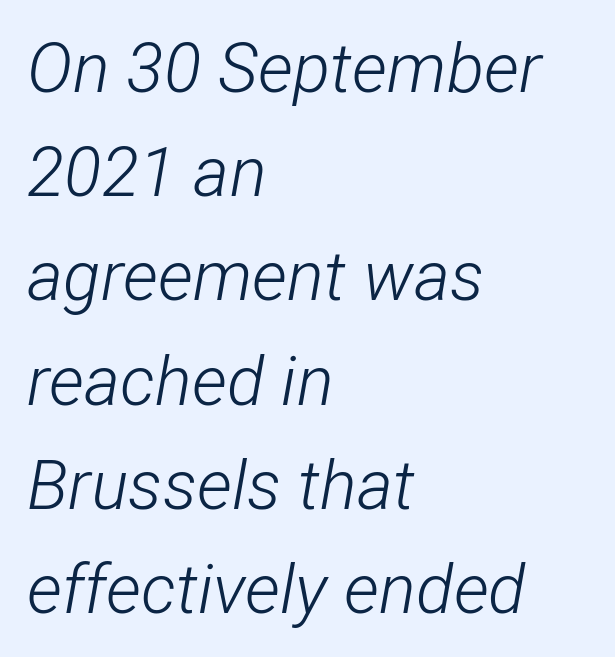
Here the designer chose a conventional face with non-uniform glyph widths. Nothing heavy about these letters — not bold at all. The gap between lines stays unmarked. Characters follow at the spacing the type designer built in. Characters are canted at an angle relative to the baseline's perpendicular.
